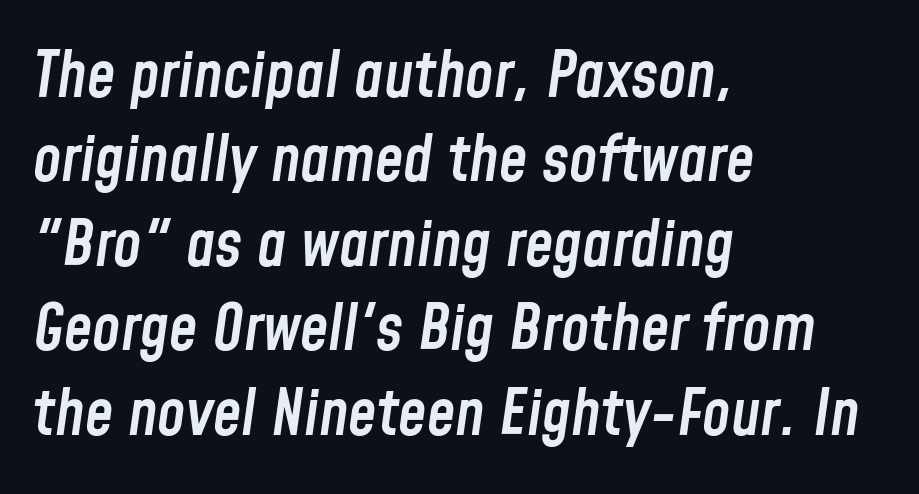
Q: Is the text bold? A: Semi-bold.
Q: Is the text italic (slanted)? A: Yes, it leans right by about 8 degrees.
Q: Is the text underlined? A: No.
Q: How is the paragraph aligned? A: Left-aligned.
Q: Is the spacing between letters normal or unusually wide? A: Normal.
Q: Is the spacing between lines tight, normal or loose? A: Normal.
Q: Width (condensed, normal, or wide)? A: Condensed.
Q: Stroke contrast? A: Low.
Q: x-height? A: Medium.
Q: Monospaced? A: No.
